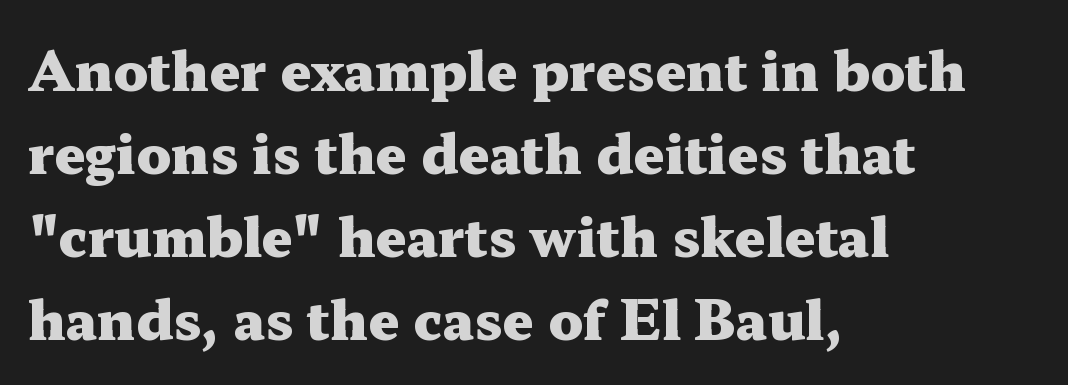
The image shows 54 px heavy, wide serif type, upright; set left-aligned, normal line spacing (1.54x), normal letter spacing, not underlined; medium stroke contrast and a medium x-height.
